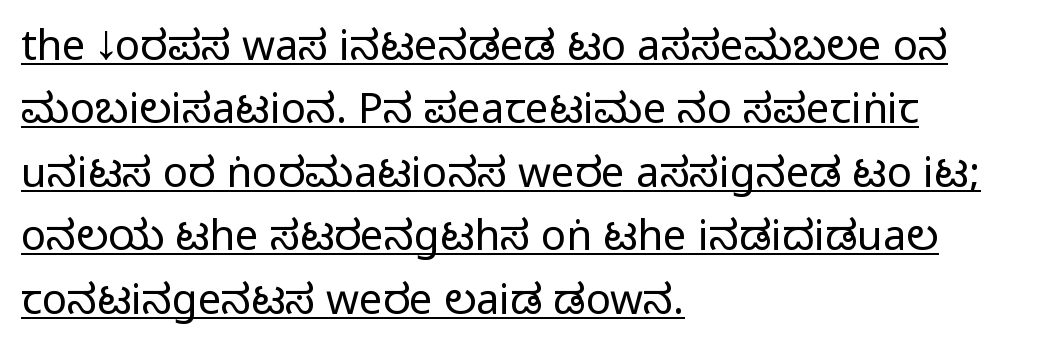
{"serif": "no", "italic": "no", "bold": "no", "weight": "regular", "width": "condensed", "stroke_contrast": "low", "x_height": "large", "monospaced": "no", "underline": "yes", "align": "left", "line_spacing": "normal", "line_spacing_ratio": 1.51, "letter_spacing": "normal", "letter_spacing_em": 0.0, "glyph_px": 42}
